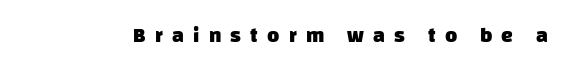
{"bold": "yes", "underline": "no", "letter_spacing": "wide", "letter_spacing_em": 0.44, "glyph_px": 21}
